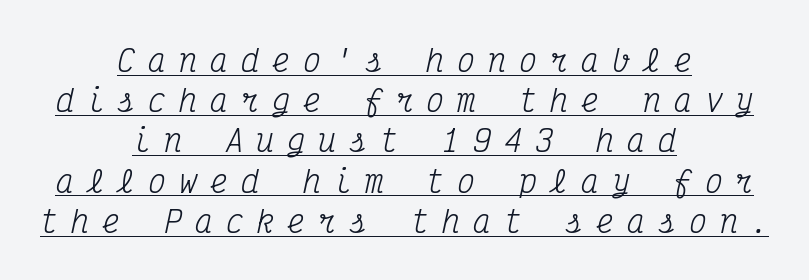
The image shows 30 px regular-weight, condensed serif type, italic (leaning right), monospaced; set centered, normal line spacing (1.34x), unusually wide letter spacing (+0.43 em), underlined; medium stroke contrast and a medium x-height.
